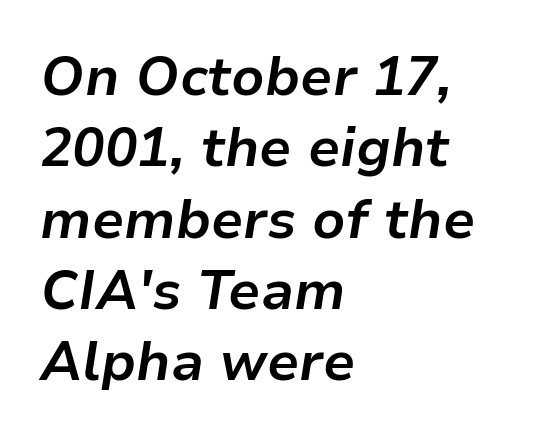
Is the type bold? Yes — the strokes are clearly thick and heavy. These lines keep a tight, regular rhythm from letter to letter. Where is the straight margin? On the left. Designer's note — italics engaged. This block has exactly the height ordinary leading produces.
